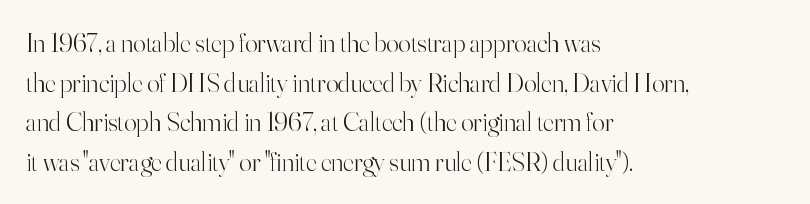
{"italic": "no", "bold": "no", "underline": "no", "align": "left", "line_spacing": "normal", "line_spacing_ratio": 1.52, "letter_spacing": "normal", "letter_spacing_em": 0.0, "glyph_px": 26}
